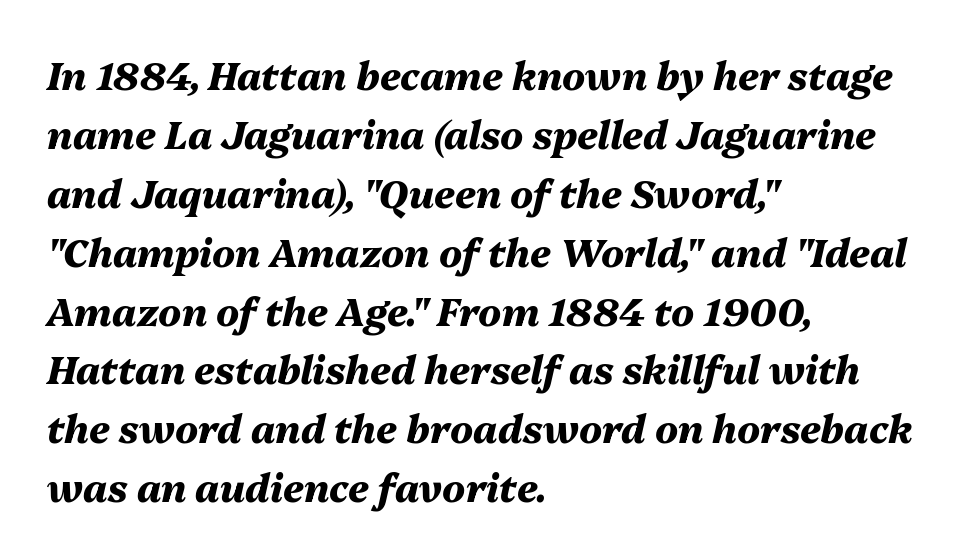
{"italic": "yes", "lean": "right", "slant_degrees": 13, "bold": "yes", "weight": "heavy", "width": "normal", "stroke_contrast": "medium", "x_height": "medium", "monospaced": "no", "underline": "no", "align": "left", "line_spacing": "normal", "line_spacing_ratio": 1.55, "letter_spacing": "normal", "letter_spacing_em": 0.0, "glyph_px": 38}
